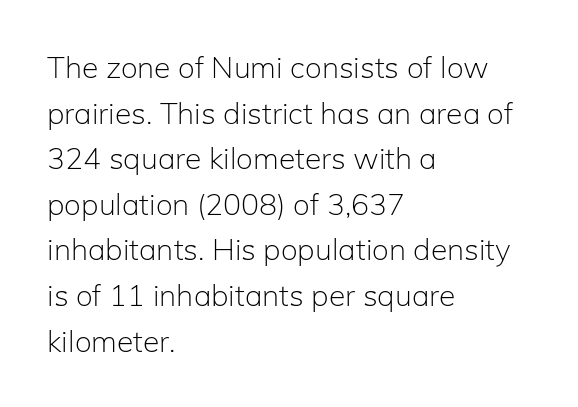
The image shows 30 px light sans-serif type, upright; set left-aligned, normal line spacing (1.52x), normal letter spacing, not underlined; low stroke contrast and a medium x-height.
